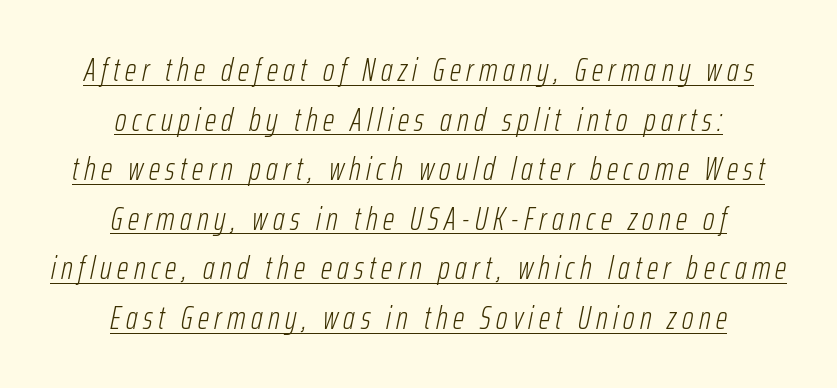
{"italic": "yes", "lean": "right", "slant_degrees": 12, "bold": "no", "weight": "light", "width": "condensed", "stroke_contrast": "low", "x_height": "medium", "monospaced": "no", "underline": "yes", "align": "center", "line_spacing": "normal", "line_spacing_ratio": 1.55, "glyph_px": 32}
